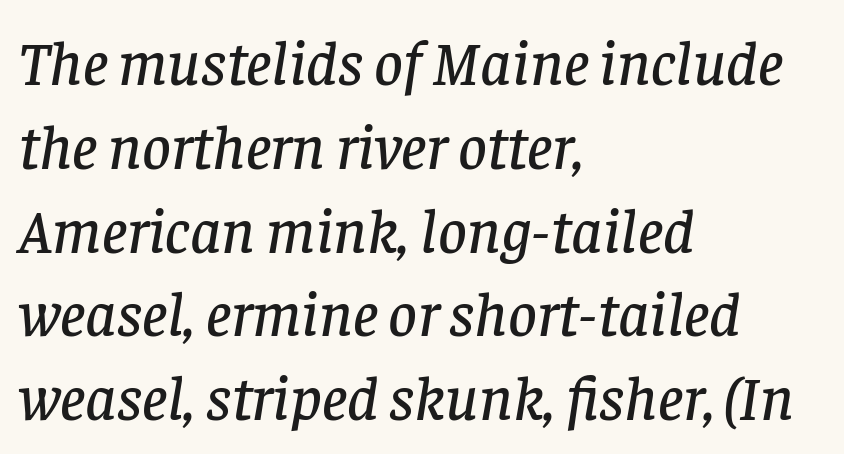
This block has exactly the height ordinary leading produces. Look at the tracking — it's just the regular setting, nothing added. Each letter keeps its own natural width here, so spacing adapts to shape. Rule under the text: the space is simply empty. Notice how the stems are inclined rather than vertical — that's the hallmark of italics.
